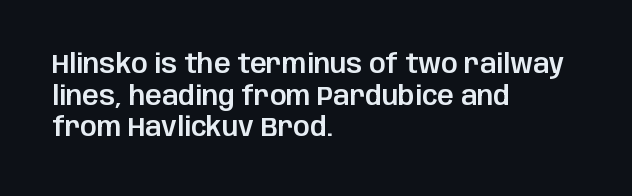
Q: Is the text italic (slanted)? A: No, it is upright.
Q: Is the text underlined? A: No.
Q: How is the paragraph aligned? A: Left-aligned.
Q: Is the spacing between letters normal or unusually wide? A: Normal.
